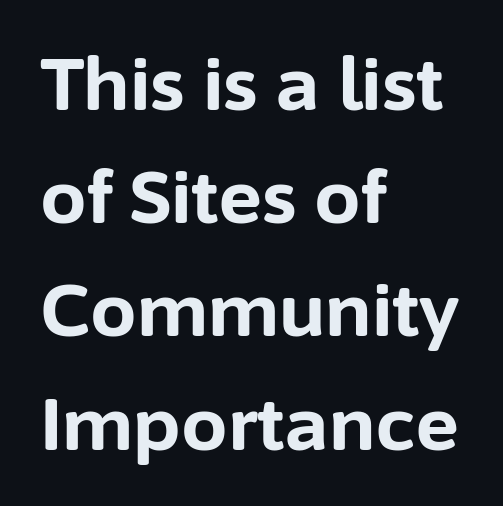
Interline gaps are of average width in this sample. The area under the type is left untouched. The gaps between neighbouring characters are ordinary and unremarkable. Heavy, bold letterforms.
